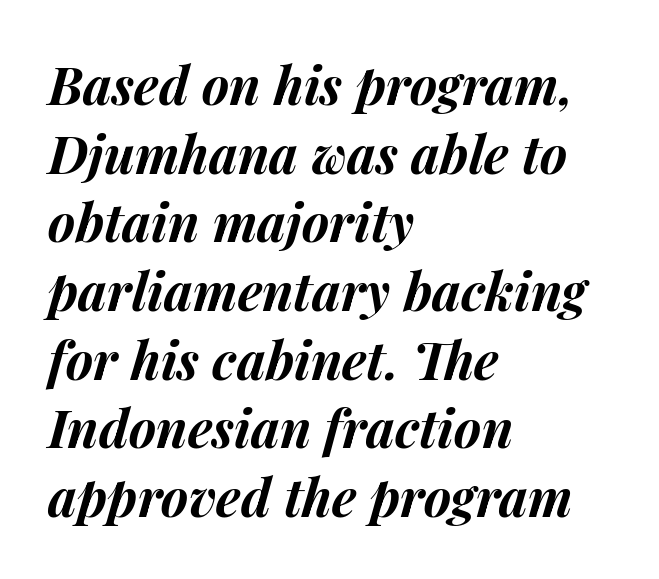
Q: Is the text bold? A: Yes.
Q: Is the text italic (slanted)? A: Yes, it leans right by about 14 degrees.
Q: Is the text underlined? A: No.
Q: How is the paragraph aligned? A: Left-aligned.
Q: Is the spacing between letters normal or unusually wide? A: Normal.
Q: Is the spacing between lines tight, normal or loose? A: Normal.
Q: Width (condensed, normal, or wide)? A: Normal.
Q: Stroke contrast? A: Medium.
Q: x-height? A: Medium.
Q: Monospaced? A: No.
